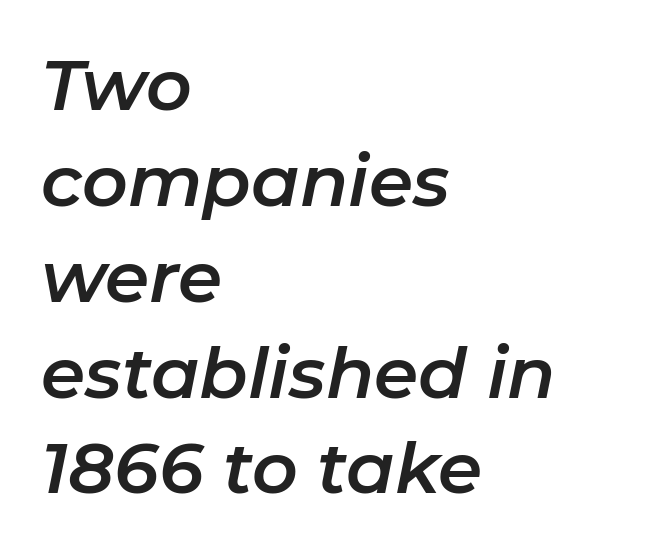
{"italic": "yes", "lean": "right", "slant_degrees": 11, "width": "normal", "stroke_contrast": "low", "x_height": "medium", "monospaced": "no", "underline": "no", "align": "left", "line_spacing": "normal", "line_spacing_ratio": 1.35, "letter_spacing": "normal", "letter_spacing_em": 0.0, "glyph_px": 71}
